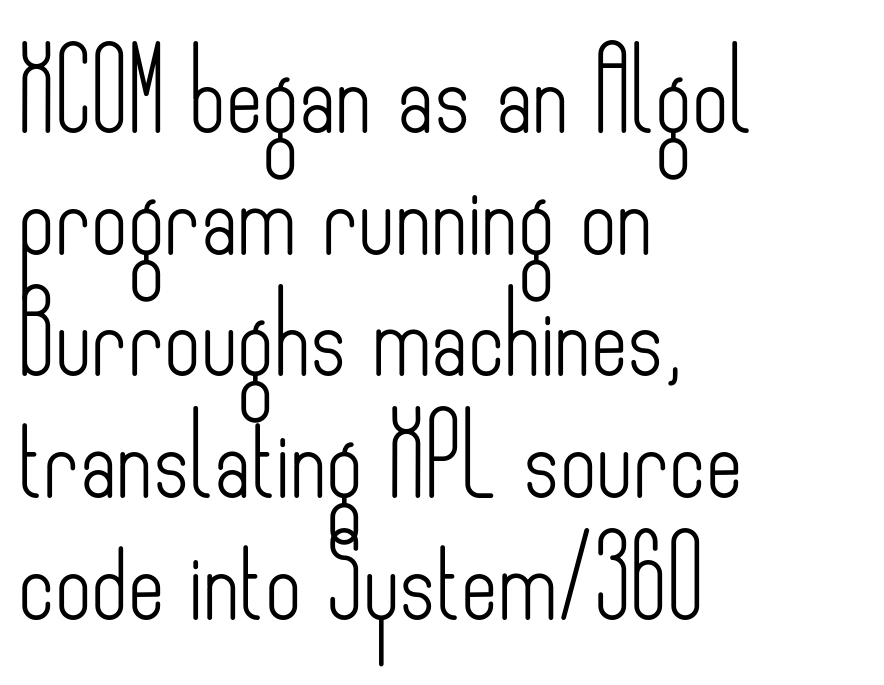
This block has exactly the height ordinary leading produces. The type sits square on the baseline with zero lean. Compared with typical body copy, the letter spacing here is the same. The space beneath each line is pristine and unruled.
